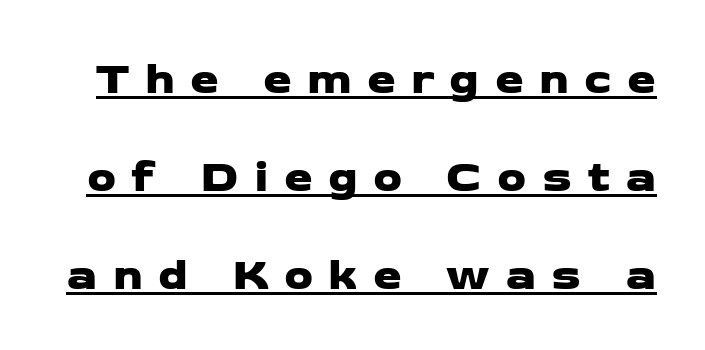
Q: Is the typeface a serif or a sans-serif typeface? A: Sans-serif.
Q: Is the text underlined? A: Yes.
Q: Is the spacing between letters normal or unusually wide? A: Unusually wide.
Q: Is the spacing between lines tight, normal or loose? A: Loose.
Q: Width (condensed, normal, or wide)? A: Wide.
Q: Stroke contrast? A: Low.
Q: x-height? A: Medium.
Q: Monospaced? A: No.
